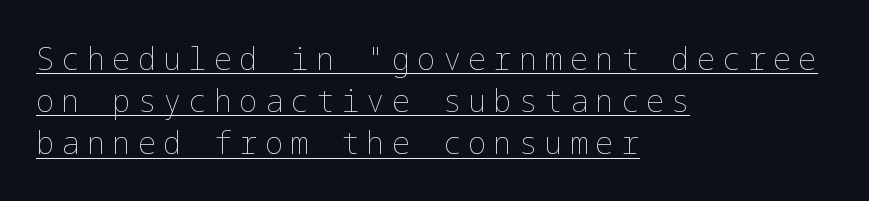
The image shows 31 px thin type, upright; set left-aligned, normal line spacing (1.36x), unusually wide letter spacing (+0.22 em), underlined; low stroke contrast and a medium x-height.
